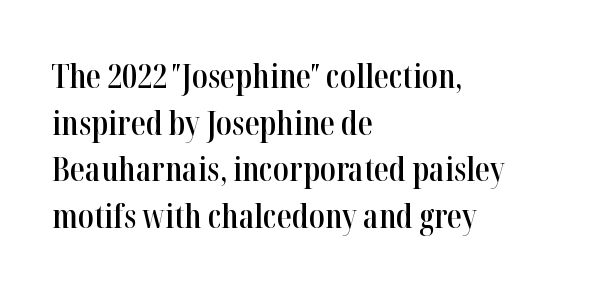
The image shows 33 px semibold, condensed serif type, upright; set left-aligned, normal line spacing (1.41x), normal letter spacing, not underlined; high stroke contrast and a medium x-height.
